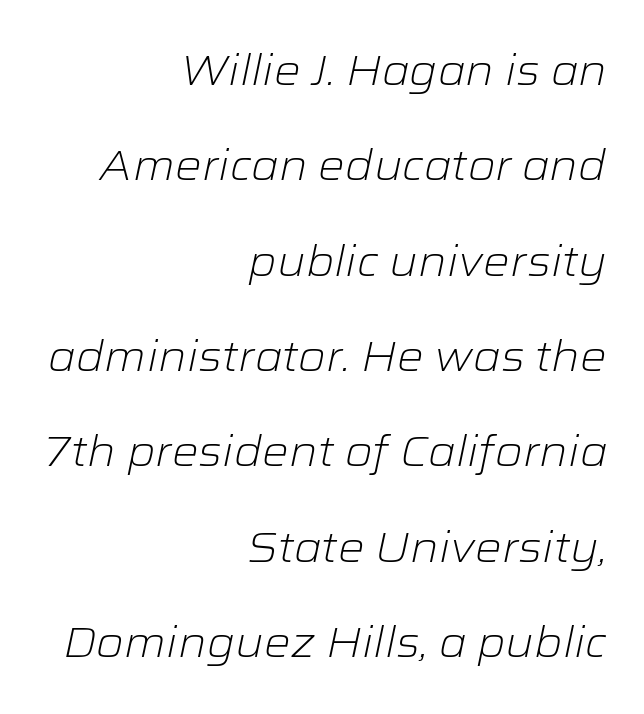
The image shows 42 px light, wide type, italic (leaning right); set right-aligned, loose line spacing (2.27x), normal letter spacing, not underlined; low stroke contrast and a medium x-height.
